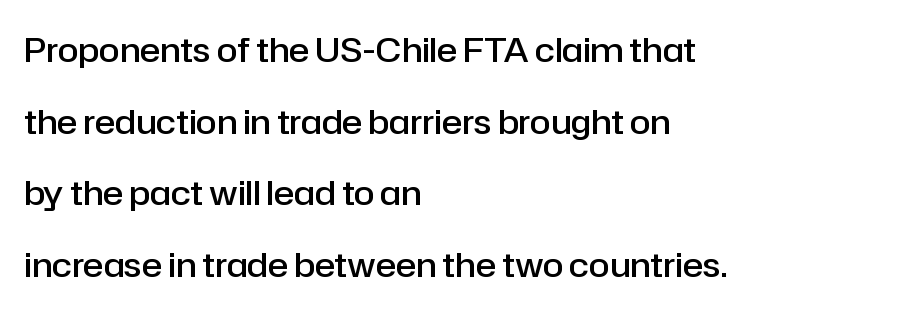
The image shows 34 px semibold sans-serif type, upright; set left-aligned, loose line spacing (2.11x), normal letter spacing, not underlined; low stroke contrast and a medium x-height.
